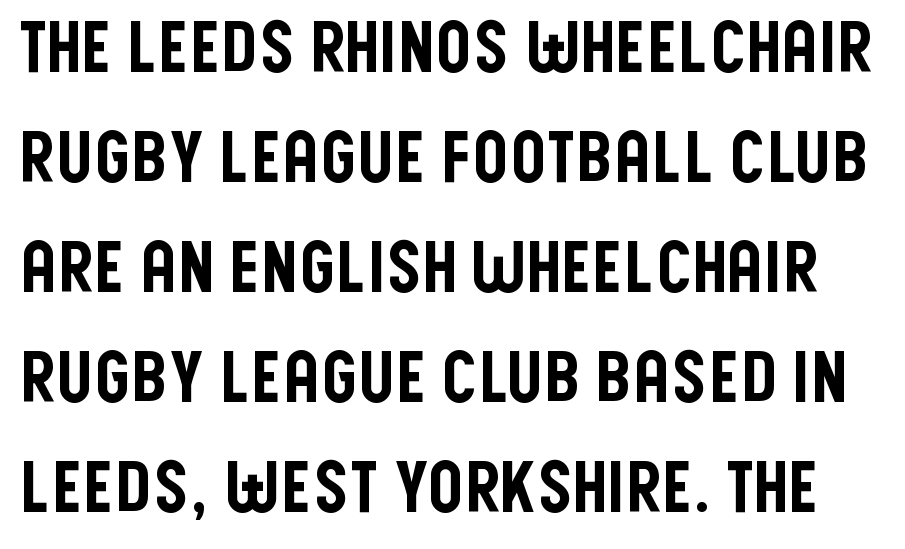
{"serif": "no", "italic": "no", "width": "condensed", "stroke_contrast": "low", "x_height": "large", "monospaced": "no", "underline": "no", "line_spacing": "normal", "line_spacing_ratio": 1.57, "letter_spacing": "normal", "letter_spacing_em": 0.0, "glyph_px": 70}
